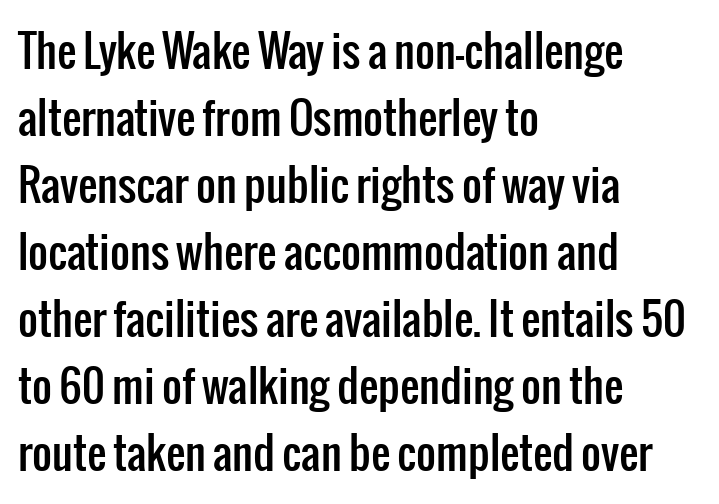
{"serif": "no", "italic": "no", "width": "condensed", "stroke_contrast": "low", "x_height": "medium", "monospaced": "no", "underline": "no", "align": "left", "line_spacing": "normal", "line_spacing_ratio": 1.56, "letter_spacing": "normal", "letter_spacing_em": 0.0, "glyph_px": 43}
